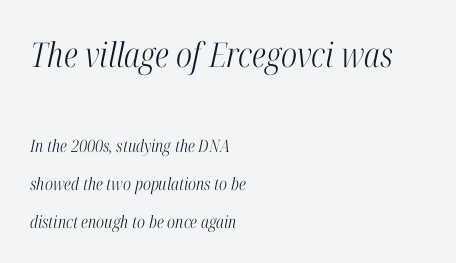
{"serif": "yes", "italic": "yes", "lean": "right", "slant_degrees": 12, "bold": "no", "weight": "light", "width": "condensed", "stroke_contrast": "high", "x_height": "medium", "monospaced": "no", "underline": "no", "align": "left", "line_spacing": "loose", "line_spacing_ratio": 2.23, "letter_spacing": "normal", "letter_spacing_em": 0.0, "larger_block": "first", "size_ratio": 2.0, "glyph_px": 34}
